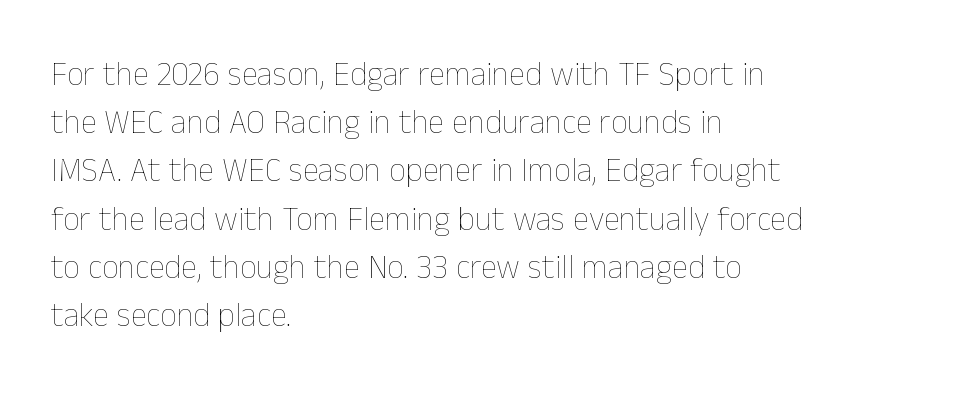
Q: Is the text bold? A: No.
Q: Is the text italic (slanted)? A: No, it is upright.
Q: Is the text underlined? A: No.
Q: How is the paragraph aligned? A: Left-aligned.
Q: Is the spacing between letters normal or unusually wide? A: Normal.
Q: Is the spacing between lines tight, normal or loose? A: Normal.
Q: Width (condensed, normal, or wide)? A: Normal.
Q: Stroke contrast? A: Low.
Q: x-height? A: Medium.
Q: Monospaced? A: No.
